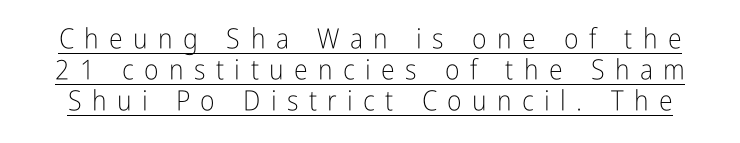
Q: Is the text bold? A: No.
Q: Is the text italic (slanted)? A: No, it is upright.
Q: Is the typeface a serif or a sans-serif typeface? A: Sans-serif.
Q: Is the text underlined? A: Yes.
Q: Is the spacing between letters normal or unusually wide? A: Unusually wide.
Q: Is the spacing between lines tight, normal or loose? A: Tight.
Q: Width (condensed, normal, or wide)? A: Condensed.
Q: Stroke contrast? A: Low.
Q: x-height? A: Medium.
Q: Monospaced? A: No.
